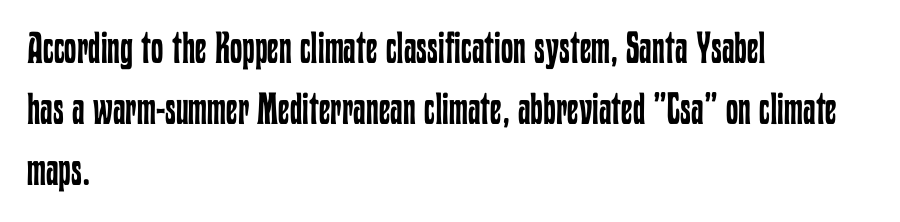
Caption: multi-line text, flush left, ragged right. No extra tracking has been applied to these lines. The weight tops out at a normal text grade. Ordinary non-slanted type is in use.
